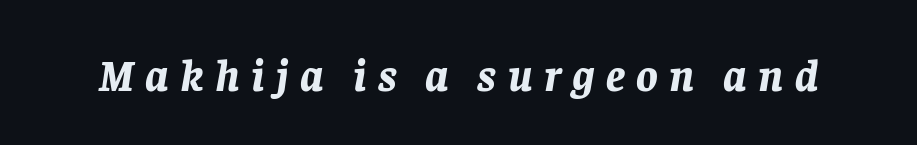
{"italic": "yes", "lean": "right", "slant_degrees": 8, "bold": "yes", "weight": "bold", "width": "normal", "stroke_contrast": "low", "x_height": "large", "monospaced": "no", "underline": "no", "letter_spacing": "wide", "letter_spacing_em": 0.25, "glyph_px": 45}
